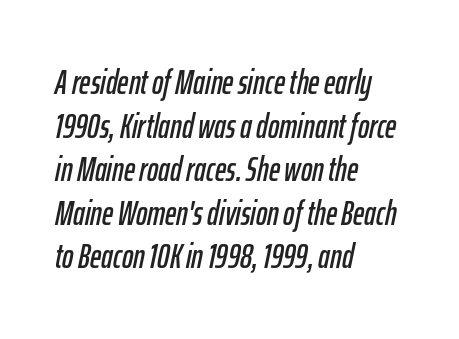
{"italic": "yes", "lean": "right", "slant_degrees": 12, "width": "condensed", "stroke_contrast": "low", "x_height": "medium", "monospaced": "no", "underline": "no", "align": "left", "line_spacing": "normal", "line_spacing_ratio": 1.28, "letter_spacing": "normal", "letter_spacing_em": 0.0, "glyph_px": 34}
